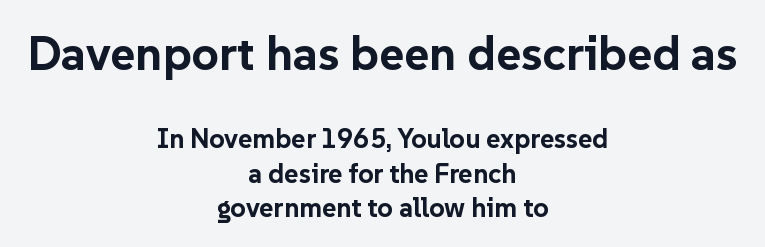
The image shows 48 px bold sans-serif type, upright; set centered, normal line spacing (1.27x), normal letter spacing, not underlined; the first (top) block is 1.78x larger; low stroke contrast and a medium x-height.
